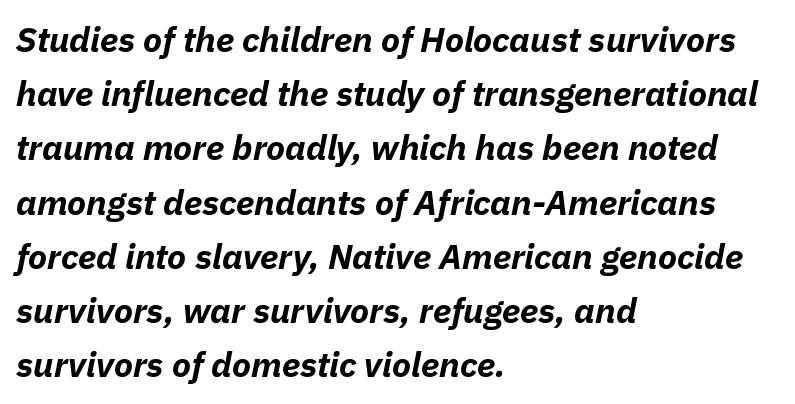
The image shows 35 px bold type, italic (leaning right); set left-aligned, normal line spacing (1.55x), normal letter spacing, not underlined; low stroke contrast and a medium x-height.
